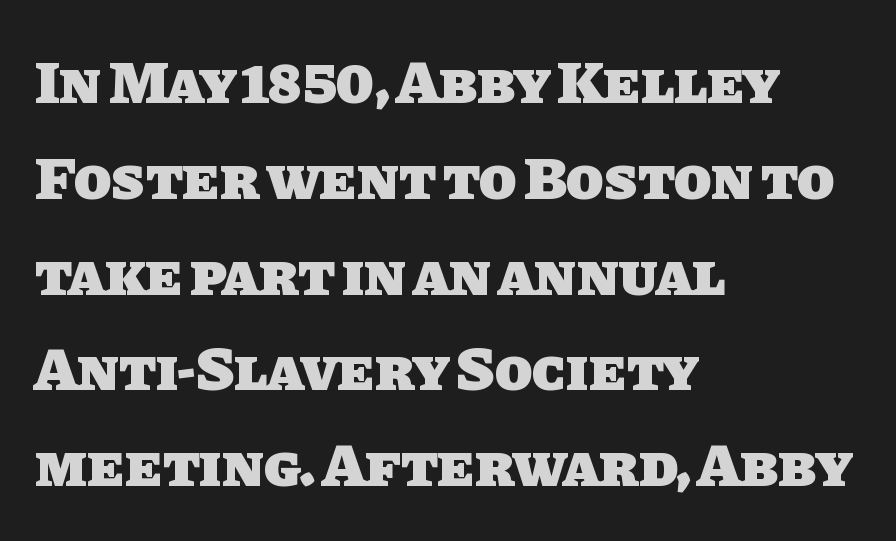
Compared with an ordinary text face, these strokes are far heavier — a full bold. Varying glyph widths throughout — classic text-font behaviour. How would I describe the line gaps? Plain and ordinary. Tracking here is standard; glyphs follow each other at the usual distance.
